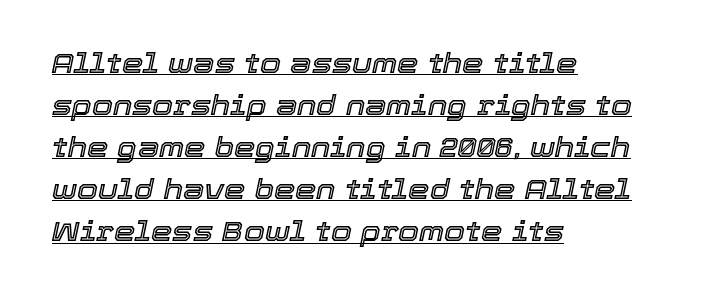
{"italic": "yes", "lean": "right", "slant_degrees": 12, "underline": "yes", "align": "left", "line_spacing": "normal", "line_spacing_ratio": 1.56, "letter_spacing": "normal", "letter_spacing_em": 0.0, "glyph_px": 27}
